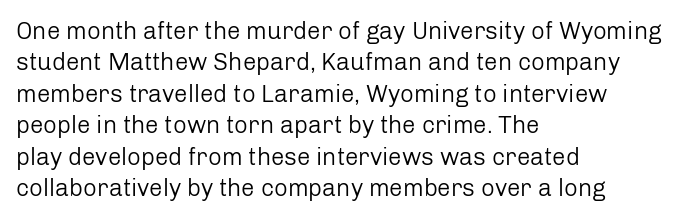
The image shows 24 px text type, upright; set left-aligned, normal line spacing (1.31x), normal letter spacing, not underlined.
